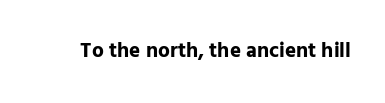
The letterforms sit shoulder to shoulder at normal distance. These lines were composed using upright roman letters. Check the space under the baseline: it is left empty. The sample has been set heavy, in full bold.
